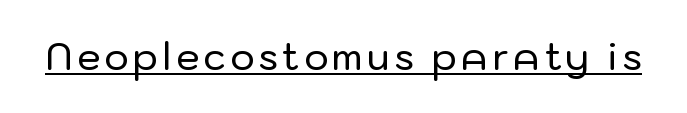
{"serif": "no", "italic": "no", "width": "normal", "stroke_contrast": "low", "x_height": "medium", "monospaced": "no", "underline": "yes", "glyph_px": 37}
